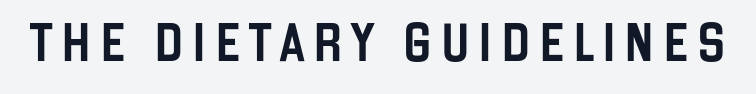
Short note: letters widely spaced. The text was rendered using a sans face with plain stroke endings. The glyphs are unaccompanied by any horizontal stroke below them. Proportional: the letters do not fall into vertical columns. Designer's note — italics off, roman on.
